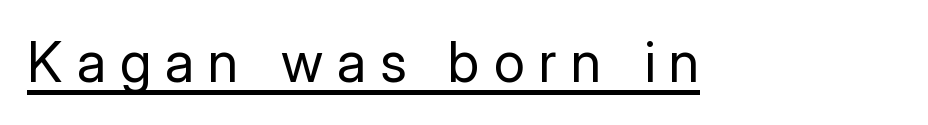
The image shows 56 px regular-weight sans-serif type, upright; set unusually wide letter spacing (+0.25 em), underlined; low stroke contrast and a medium x-height.
